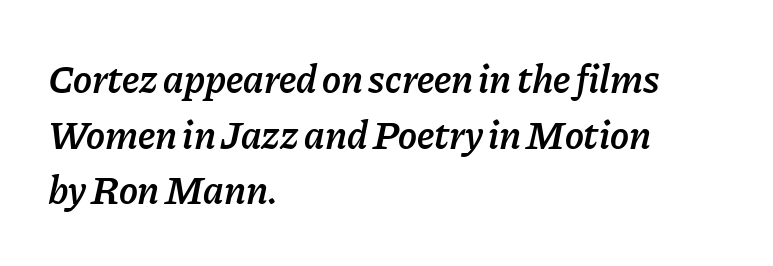
The characters look somewhat weighty, a semibold short of true bold. Is there much room between lines? A standard amount, neither cramped nor airy. Here the designer chose a conventional face with non-uniform glyph widths. Nobody touched the tracking dial on this one.
